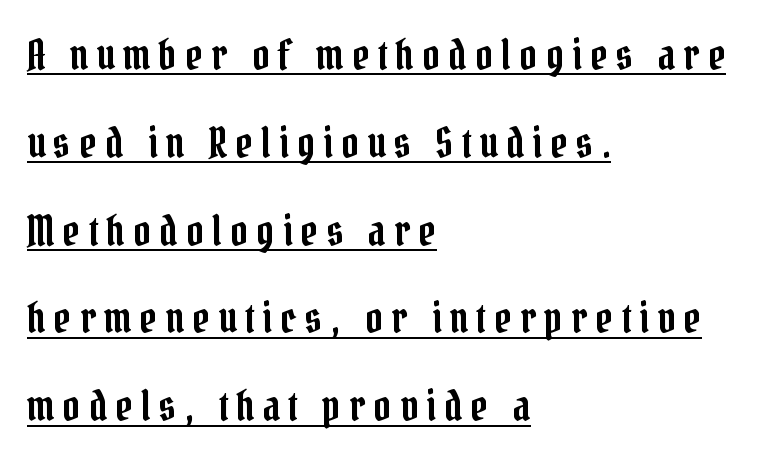
Each letter keeps its own natural width here, so spacing adapts to shape. The passage is arranged the way most books set body copy — flush left. Check where the strokes stop: tiny serifs finish them off. Someone cranked the tracking dial way up on this one. Is there an underline? Yes — a line sits under the letters.
